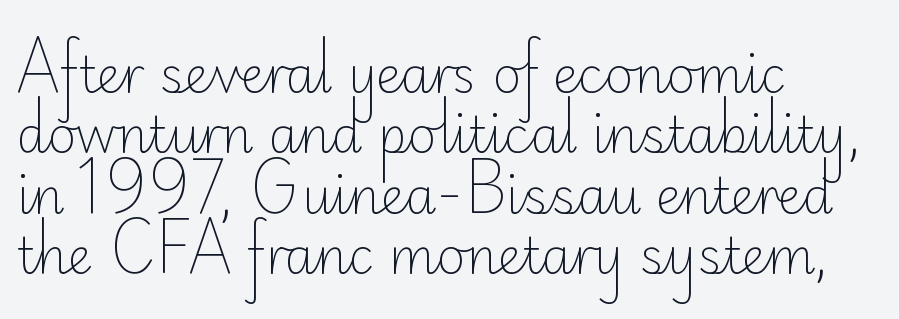
{"serif": "no", "italic": "no", "bold": "no", "weight": "light", "width": "normal", "stroke_contrast": "low", "x_height": "small", "monospaced": "no", "underline": "no", "align": "left", "line_spacing_ratio": 1.23, "letter_spacing": "normal", "letter_spacing_em": 0.0, "glyph_px": 49}
